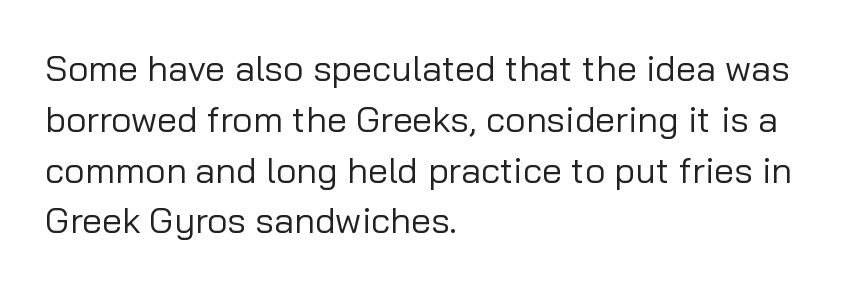
The image shows 36 px regular-weight sans-serif type, upright; set left-aligned, normal line spacing (1.41x), normal letter spacing, not underlined; low stroke contrast and a medium x-height.
